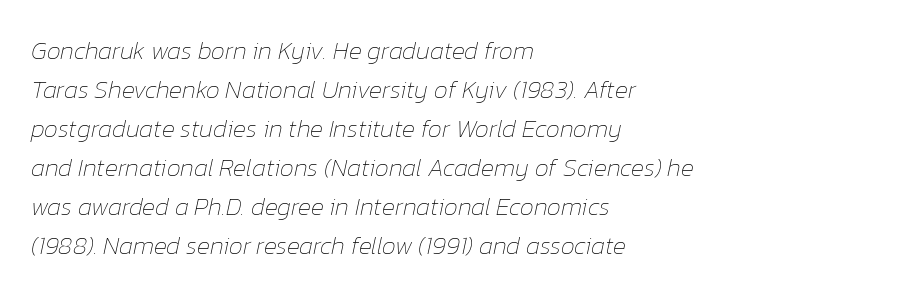
The image shows 25 px text type, italic (leaning right); set left-aligned, normal line spacing (1.56x), normal letter spacing, not underlined.
